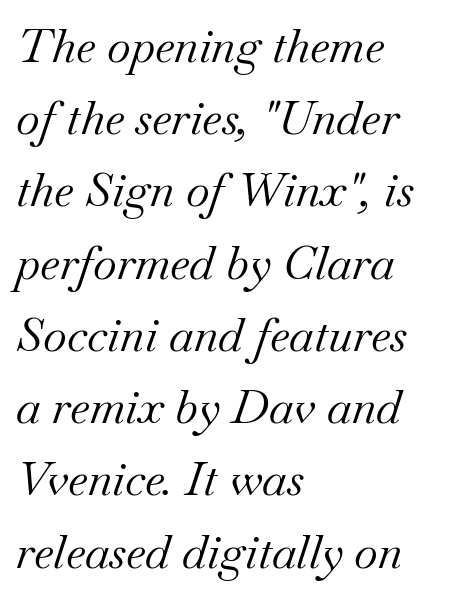
Does the type have serifs? Yes, each stem ends in a small foot. Stems here are at most as thick as an everyday book face. The rendering anchors every line to the left-hand side. Honestly, there is no underline to notice here at all. Baseline-to-baseline distance is the conventional proportion of letter height.
